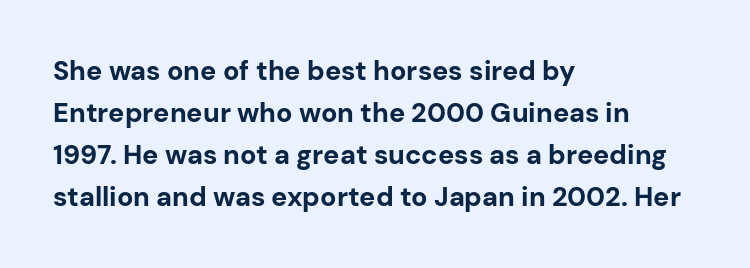
Q: Is the text bold? A: Yes.
Q: Is the text italic (slanted)? A: No, it is upright.
Q: Is the text underlined? A: No.
Q: How is the paragraph aligned? A: Left-aligned.
Q: Is the spacing between letters normal or unusually wide? A: Normal.
Q: Is the spacing between lines tight, normal or loose? A: Normal.
